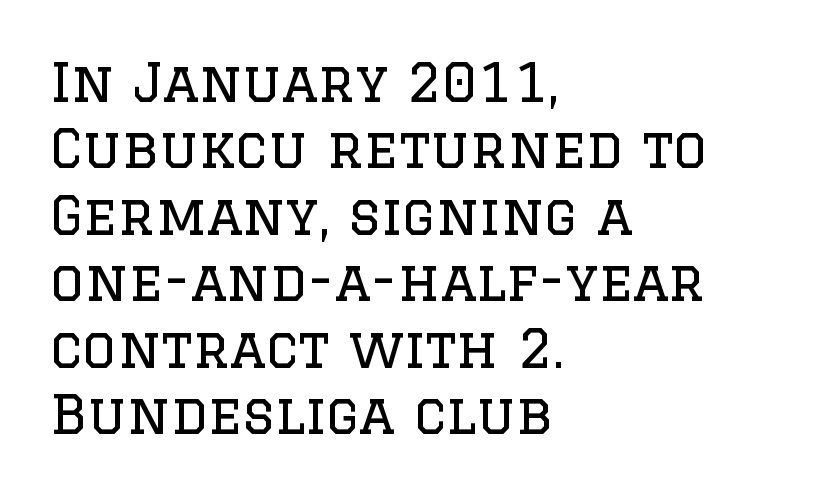
{"serif": "yes", "italic": "no", "bold": "no", "weight": "regular", "width": "normal", "stroke_contrast": "low", "x_height": "large", "monospaced": "no", "underline": "no", "align": "left", "line_spacing_ratio": 1.23, "letter_spacing": "normal", "letter_spacing_em": 0.0, "glyph_px": 54}
